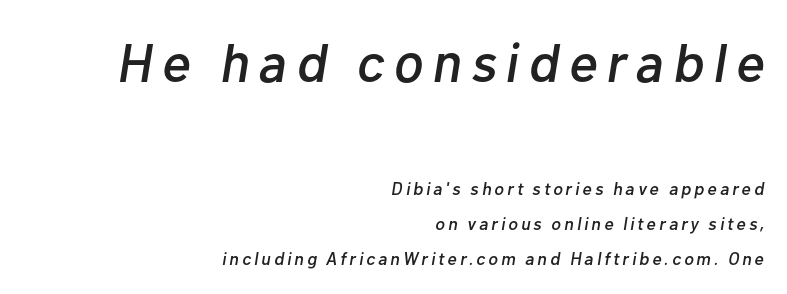
{"italic": "yes", "lean": "right", "slant_degrees": 10, "width": "normal", "stroke_contrast": "low", "x_height": "medium", "monospaced": "no", "underline": "no", "align": "right", "line_spacing": "loose", "line_spacing_ratio": 1.96, "larger_block": "first", "size_ratio": 3.06, "glyph_px": 55}
